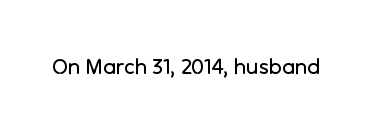
Q: Is the text bold? A: No.
Q: Is the text italic (slanted)? A: No, it is upright.
Q: Is the text underlined? A: No.
Q: Is the spacing between letters normal or unusually wide? A: Normal.
